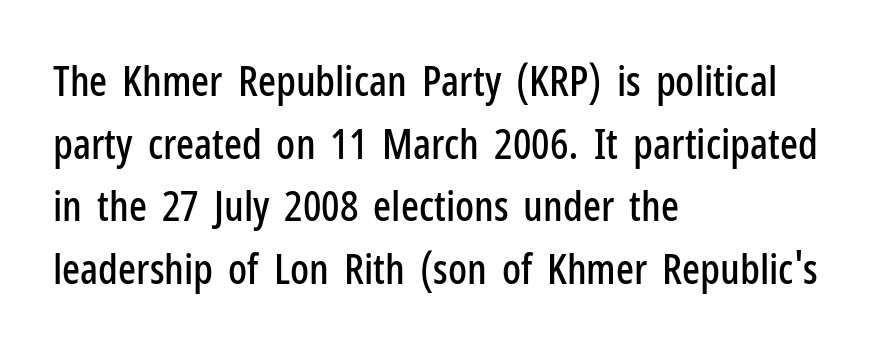
{"serif": "no", "italic": "no", "width": "condensed", "stroke_contrast": "low", "x_height": "medium", "monospaced": "no", "underline": "no", "align": "left", "line_spacing": "normal", "line_spacing_ratio": 1.49, "letter_spacing": "normal", "letter_spacing_em": 0.0, "glyph_px": 42}
